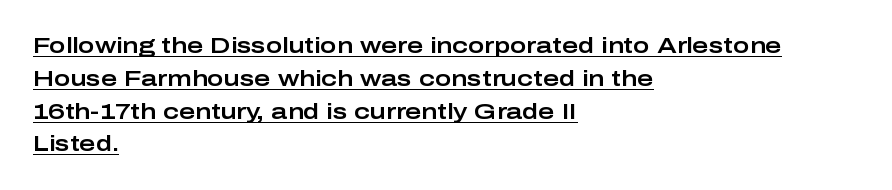
{"italic": "no", "underline": "yes", "align": "left", "line_spacing": "normal", "line_spacing_ratio": 1.49, "letter_spacing": "normal", "letter_spacing_em": 0.0, "glyph_px": 22}
